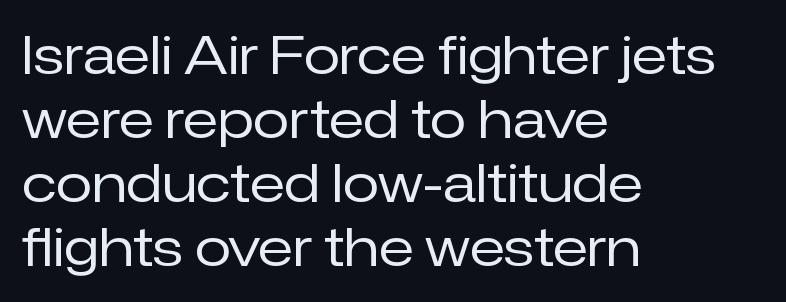
{"serif": "no", "italic": "no", "bold": "no", "weight": "regular", "width": "normal", "stroke_contrast": "low", "x_height": "medium", "monospaced": "no", "underline": "no", "align": "left", "line_spacing_ratio": 1.21, "letter_spacing": "normal", "letter_spacing_em": 0.0, "glyph_px": 53}
